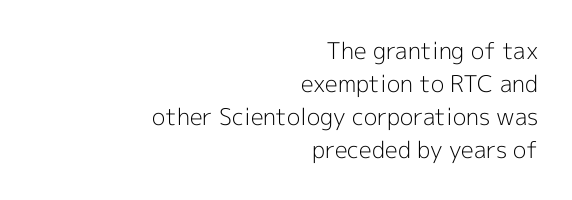
Q: Is the text bold? A: No.
Q: Is the text italic (slanted)? A: No, it is upright.
Q: Is the text underlined? A: No.
Q: How is the paragraph aligned? A: Right-aligned.
Q: Is the spacing between letters normal or unusually wide? A: Normal.
Q: Is the spacing between lines tight, normal or loose? A: Normal.
